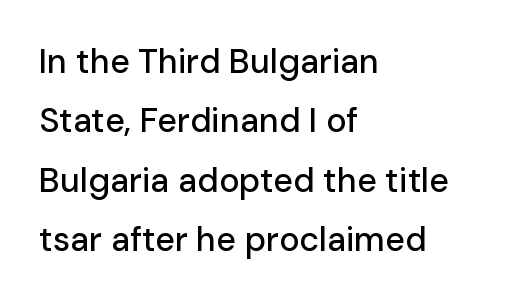
The words here are not underlined. The rendering keeps characters at their native spacing. Characters remain perfectly vertical along every line. Note the varied advance widths — an 'i' is clearly narrower than an 'm'. Font category for this specimen: sans-serif. The setting favours the left margin, as ordinary paragraphs usually do.
